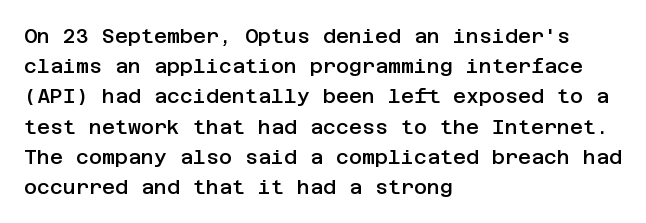
Q: Is the text bold? A: Semi-bold.
Q: Is the text italic (slanted)? A: No, it is upright.
Q: Is the text underlined? A: No.
Q: How is the paragraph aligned? A: Left-aligned.
Q: Is the spacing between letters normal or unusually wide? A: Normal.
Q: Is the spacing between lines tight, normal or loose? A: Normal.
